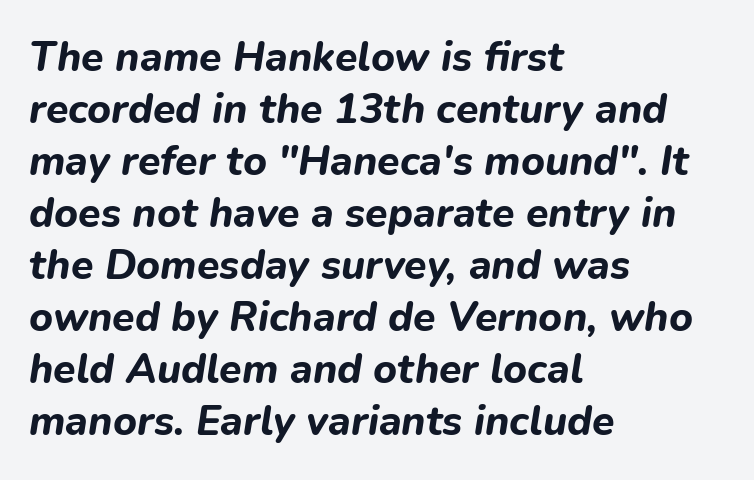
Q: Is the text bold? A: Yes.
Q: Is the text italic (slanted)? A: Yes, it leans right by about 9 degrees.
Q: Is the text underlined? A: No.
Q: How is the paragraph aligned? A: Left-aligned.
Q: Is the spacing between letters normal or unusually wide? A: Normal.
Q: Is the spacing between lines tight, normal or loose? A: Normal.
Q: Width (condensed, normal, or wide)? A: Normal.
Q: Stroke contrast? A: Low.
Q: x-height? A: Medium.
Q: Monospaced? A: No.
